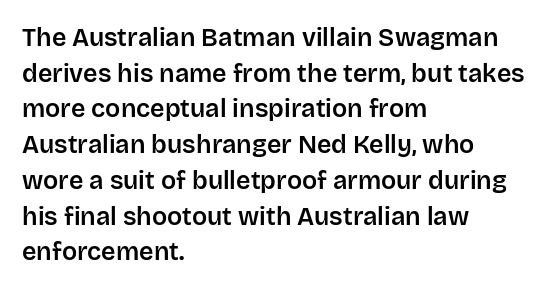
Q: Is the text italic (slanted)? A: No, it is upright.
Q: Is the text underlined? A: No.
Q: How is the paragraph aligned? A: Left-aligned.
Q: Is the spacing between letters normal or unusually wide? A: Normal.
Q: Is the spacing between lines tight, normal or loose? A: Normal.
